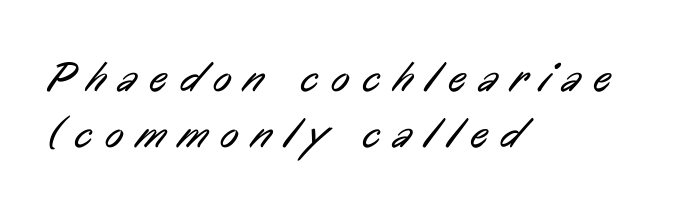
Short and long lines alike share a common starting point at left. Stems and bowls with no extra thickness — not bold. This sample has the flowing, uneven cadence of proportional lettering. This sample uses expanded letter spacing, leaving extra air between glyphs.
